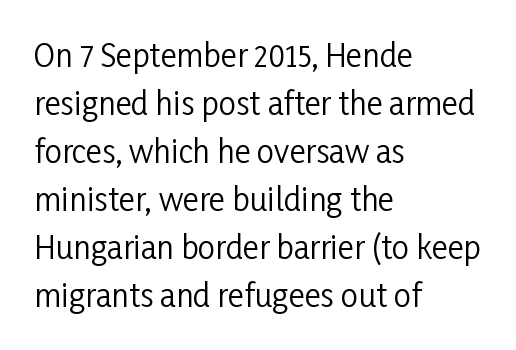
{"serif": "no", "italic": "no", "bold": "no", "weight": "regular", "width": "condensed", "stroke_contrast": "low", "x_height": "medium", "monospaced": "no", "underline": "no", "align": "left", "line_spacing": "normal", "line_spacing_ratio": 1.55, "letter_spacing": "normal", "letter_spacing_em": 0.0, "glyph_px": 31}
